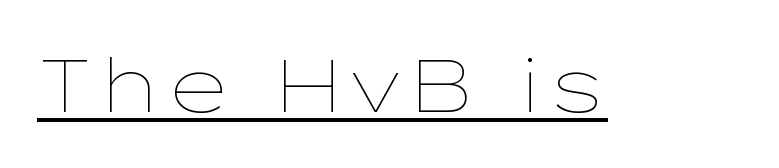
The image shows 75 px thin, wide type, upright; set normal letter spacing, underlined; low stroke contrast and a medium x-height.
